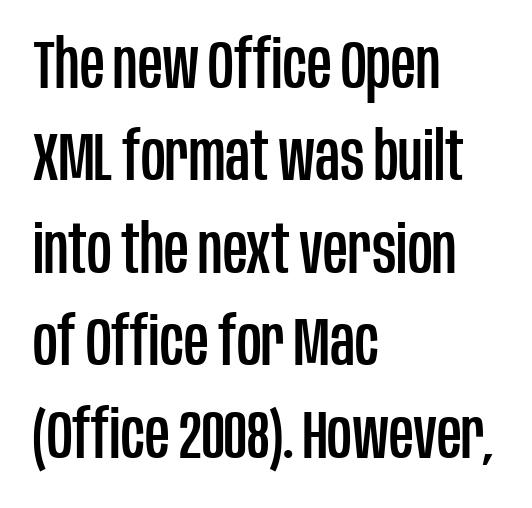
Regular leading. The face used here is rendered with its standard letterfit. Varying glyph widths throughout — classic text-font behaviour. Serifs: no, the terminals of the letterforms are clean. Plain, unruled lines of type.
